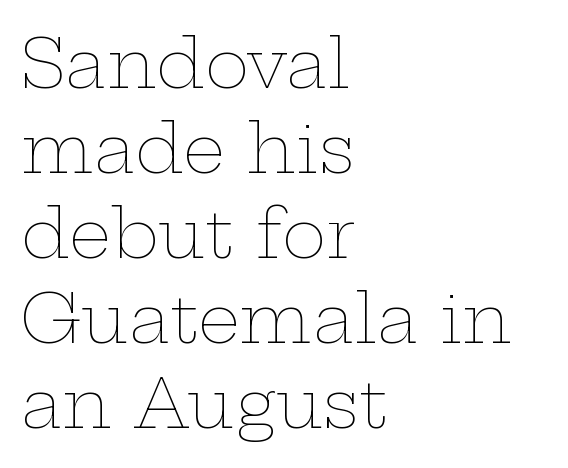
{"italic": "no", "bold": "no", "weight": "thin", "width": "wide", "stroke_contrast": "low", "x_height": "medium", "monospaced": "no", "underline": "no", "align": "left", "line_spacing": "normal", "line_spacing_ratio": 1.27, "letter_spacing": "normal", "letter_spacing_em": 0.0, "glyph_px": 67}
